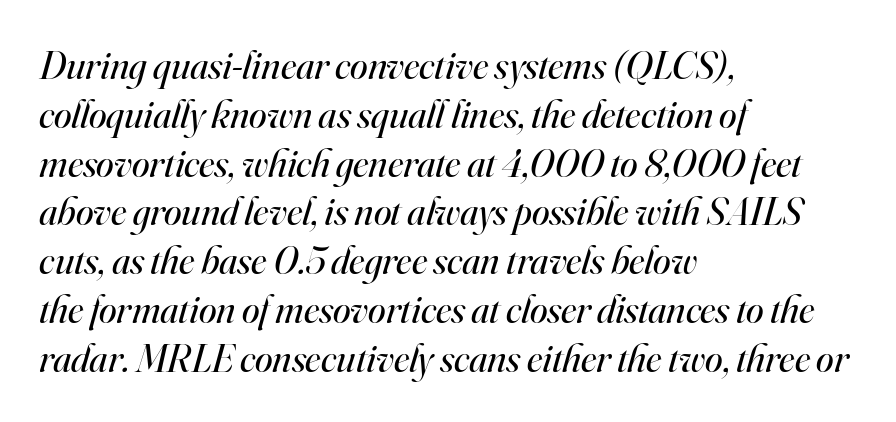
The gaps between neighbouring characters are ordinary and unremarkable. This is oblique type, the kind used for emphasis or titles. Are there feet on the stems? There are — it's a serif. No word sits above an underline.
